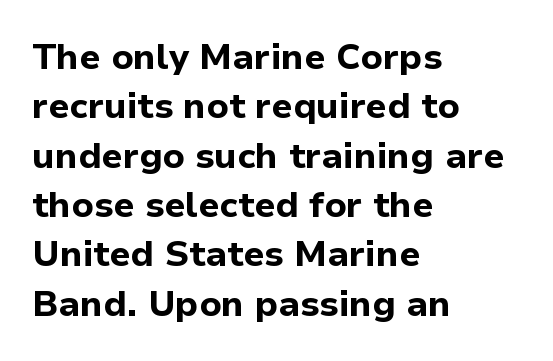
{"serif": "no", "italic": "no", "bold": "yes", "weight": "bold", "width": "normal", "stroke_contrast": "low", "x_height": "medium", "monospaced": "no", "underline": "no", "align": "left", "line_spacing": "normal", "line_spacing_ratio": 1.37, "letter_spacing": "normal", "letter_spacing_em": 0.0, "glyph_px": 36}
